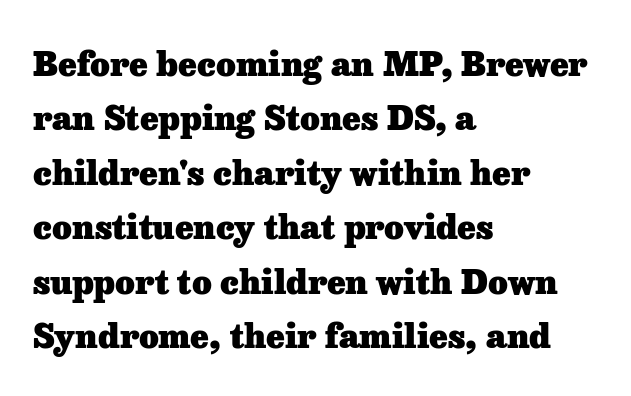
Is the letter spacing exaggerated? No — it looks like the ordinary default. The typeface chosen for these lines features serifs. Line beginnings align vertically; line endings do not. Tall strokes in this sample are plumb rather than angled. Weight: bold. Vertical spacing — default.
